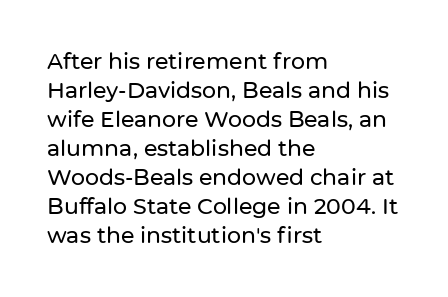
The image shows 22 px text type, upright; set left-aligned, normal line spacing (1.32x), normal letter spacing, not underlined.
